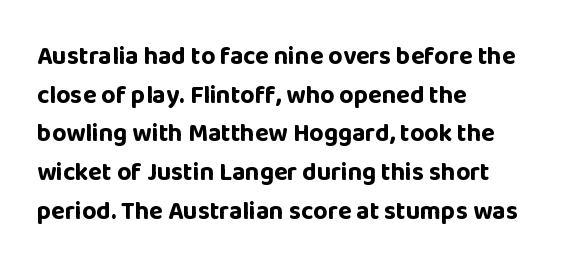
The image shows 25 px bold type, upright; set left-aligned, normal line spacing (1.55x), normal letter spacing, not underlined.
